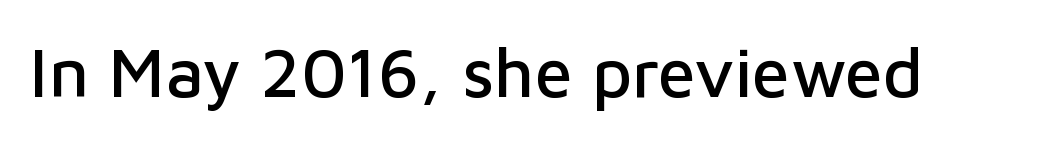
The image shows 69 px sans-serif type, upright; set normal letter spacing, not underlined; low stroke contrast and a medium x-height.
